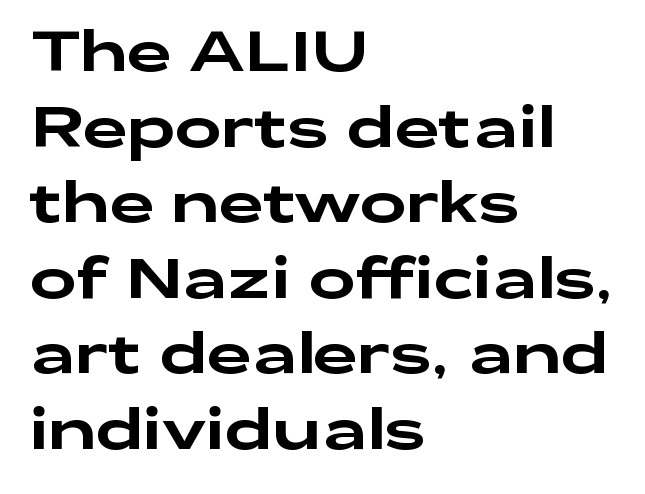
{"serif": "no", "italic": "no", "width": "wide", "stroke_contrast": "low", "x_height": "medium", "monospaced": "no", "underline": "no", "align": "left", "line_spacing": "normal", "line_spacing_ratio": 1.35, "letter_spacing": "normal", "letter_spacing_em": 0.0, "glyph_px": 56}
